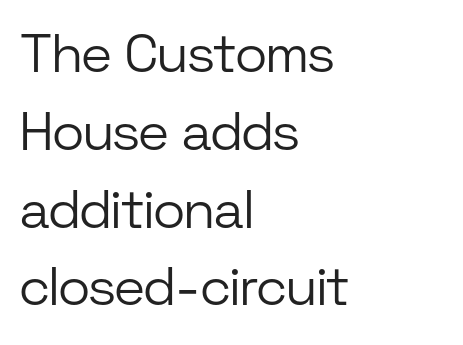
{"serif": "no", "italic": "no", "bold": "no", "weight": "light", "width": "normal", "stroke_contrast": "low", "x_height": "medium", "monospaced": "no", "underline": "no", "align": "left", "line_spacing": "normal", "line_spacing_ratio": 1.44, "letter_spacing": "normal", "letter_spacing_em": 0.0, "glyph_px": 54}
